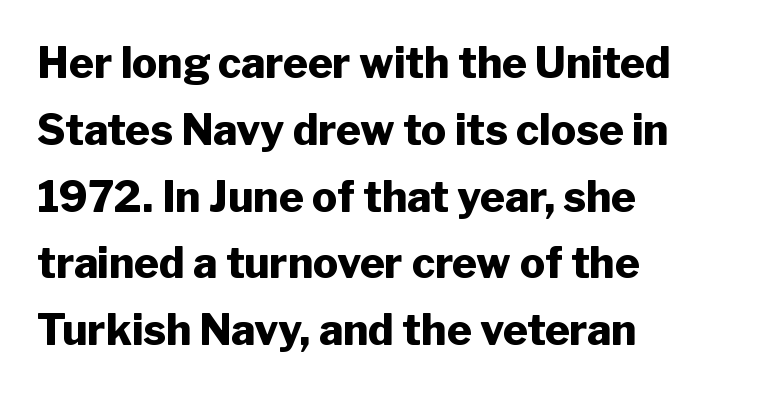
The image shows 42 px heavy sans-serif type, upright; set left-aligned, normal line spacing (1.59x), normal letter spacing, not underlined; low stroke contrast and a medium x-height.
